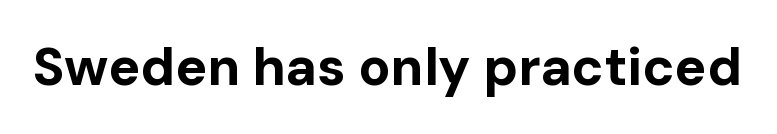
{"serif": "no", "italic": "no", "bold": "yes", "weight": "bold", "width": "normal", "stroke_contrast": "low", "x_height": "medium", "monospaced": "no", "underline": "no", "letter_spacing": "normal", "letter_spacing_em": 0.0, "glyph_px": 53}
